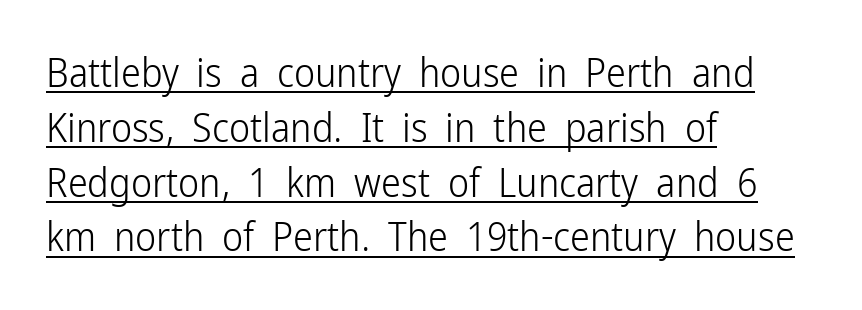
Q: Is the text bold? A: No.
Q: Is the text italic (slanted)? A: No, it is upright.
Q: Is the typeface a serif or a sans-serif typeface? A: Sans-serif.
Q: Is the text underlined? A: Yes.
Q: How is the paragraph aligned? A: Left-aligned.
Q: Is the spacing between letters normal or unusually wide? A: Normal.
Q: Is the spacing between lines tight, normal or loose? A: Normal.
Q: Width (condensed, normal, or wide)? A: Condensed.
Q: Stroke contrast? A: Low.
Q: x-height? A: Medium.
Q: Monospaced? A: No.
